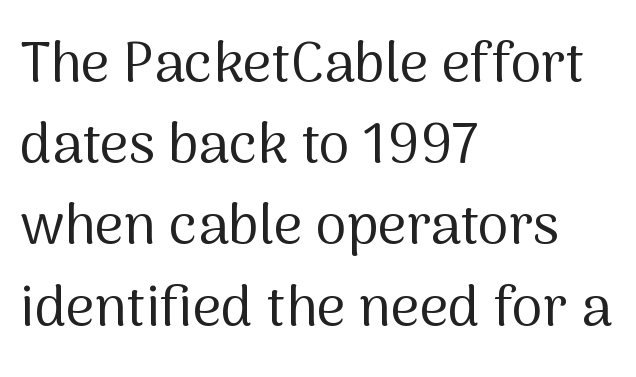
Q: Is the text bold? A: No.
Q: Is the text italic (slanted)? A: No, it is upright.
Q: Is the typeface a serif or a sans-serif typeface? A: Sans-serif.
Q: Is the text underlined? A: No.
Q: How is the paragraph aligned? A: Left-aligned.
Q: Is the spacing between letters normal or unusually wide? A: Normal.
Q: Is the spacing between lines tight, normal or loose? A: Normal.
Q: Width (condensed, normal, or wide)? A: Normal.
Q: Stroke contrast? A: Medium.
Q: x-height? A: Medium.
Q: Monospaced? A: No.
